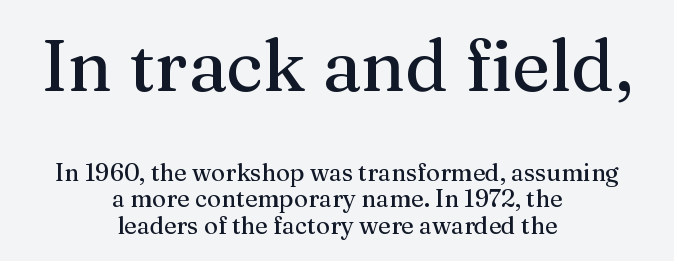
The image shows 72 px serif type, upright; set centered, tight line spacing (1.1x), normal letter spacing, not underlined; the first (top) block is 3.0x larger; medium stroke contrast and a medium x-height.
